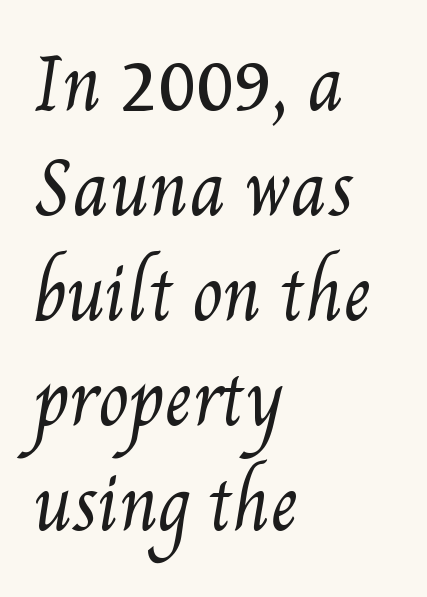
Heaviness? Minimal to ordinary, like unemphasized prose. The rendering uses natural spacing where letterforms have individual widths. Glyph-to-glyph distance matches everyday printed text. The foot of each line stays bare and open.
